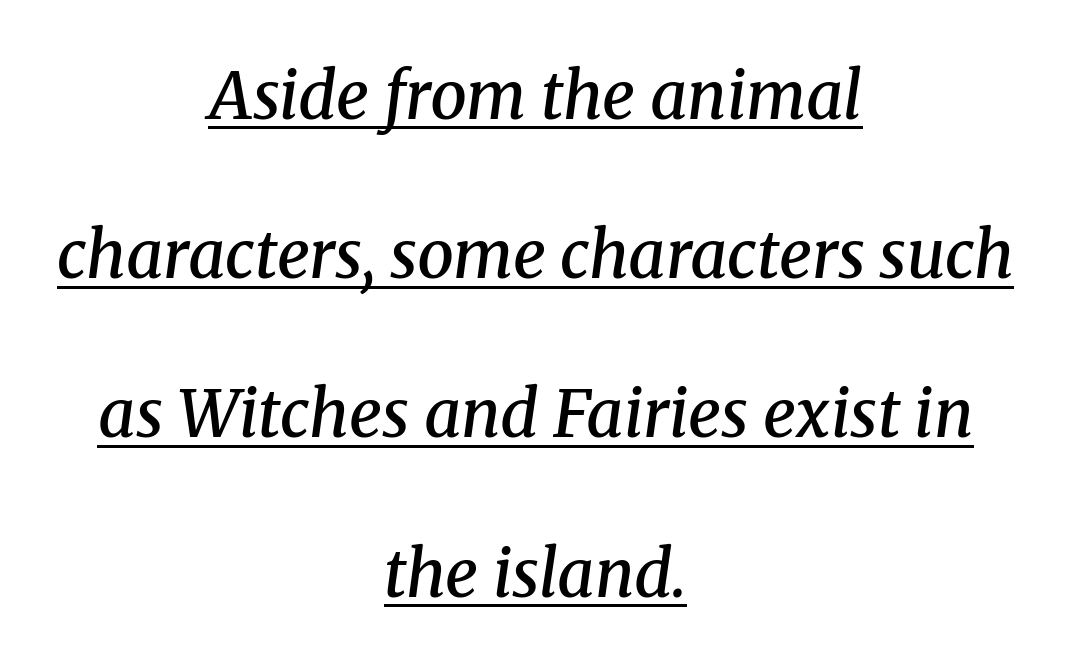
Does the leading feel generous? Absolutely, it's lavish. Typesetter's note: demi weight, one step under bold. A centered setting, common on invitations and titles, is used for this passage. Look at the bottom of the vertical strokes: they flare into serifs here. Characters are canted at an angle relative to the baseline's perpendicular.
